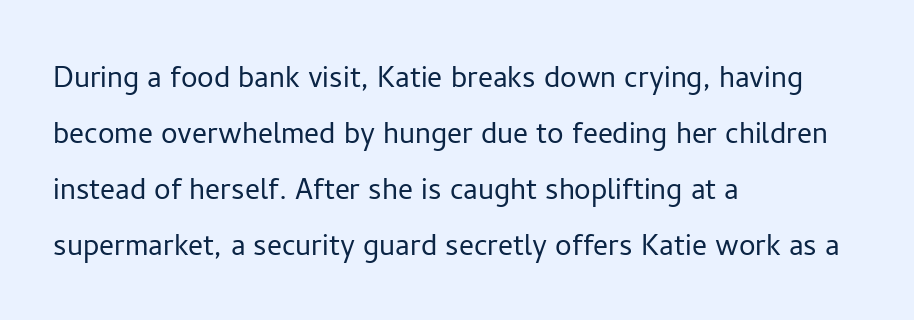
The passage shown has conventional tracking throughout. Does the type have serifs? No, each stem ends abruptly. On a weight scale, this lands at 450 or below. This rendering features lettering with no underline.
